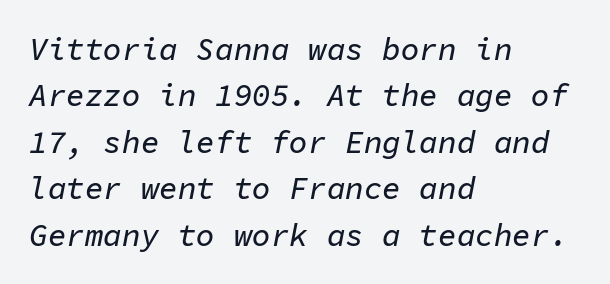
The image shows 31 px text type, italic (leaning right), monospaced; set left-aligned, normal line spacing (1.5x), normal letter spacing, not underlined; low stroke contrast and a medium x-height.
